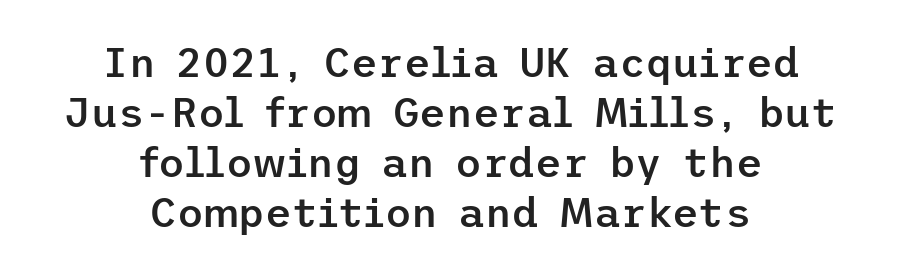
Q: Is the text bold? A: Semi-bold.
Q: Is the text italic (slanted)? A: No, it is upright.
Q: Is the typeface a serif or a sans-serif typeface? A: Sans-serif.
Q: Is the text underlined? A: No.
Q: How is the paragraph aligned? A: Centered.
Q: Is the spacing between letters normal or unusually wide? A: Normal.
Q: Width (condensed, normal, or wide)? A: Normal.
Q: Stroke contrast? A: Low.
Q: x-height? A: Medium.
